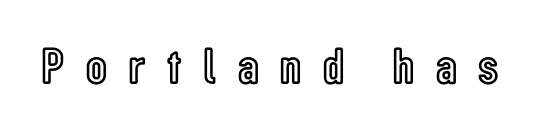
Q: Is the text italic (slanted)? A: No, it is upright.
Q: Is the text underlined? A: No.
Q: Is the spacing between letters normal or unusually wide? A: Unusually wide.
Q: Width (condensed, normal, or wide)? A: Condensed.
Q: x-height? A: Medium.
Q: Monospaced? A: No.
